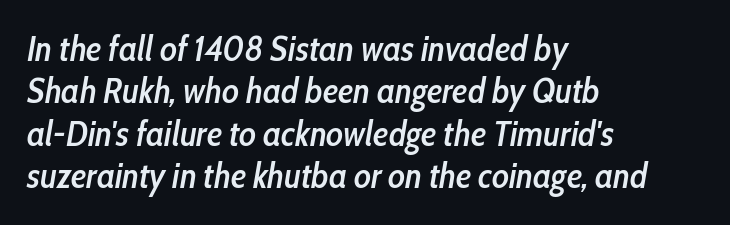
Q: Is the text bold? A: Semi-bold.
Q: Is the text italic (slanted)? A: Yes, it leans right by about 10 degrees.
Q: Is the text underlined? A: No.
Q: How is the paragraph aligned? A: Left-aligned.
Q: Is the spacing between letters normal or unusually wide? A: Normal.
Q: Width (condensed, normal, or wide)? A: Condensed.
Q: Stroke contrast? A: Low.
Q: x-height? A: Medium.
Q: Monospaced? A: No.
